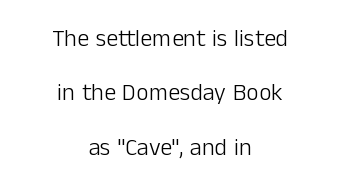
Q: Is the text bold? A: No.
Q: Is the text italic (slanted)? A: No, it is upright.
Q: Is the text underlined? A: No.
Q: How is the paragraph aligned? A: Centered.
Q: Is the spacing between letters normal or unusually wide? A: Normal.
Q: Is the spacing between lines tight, normal or loose? A: Loose.
